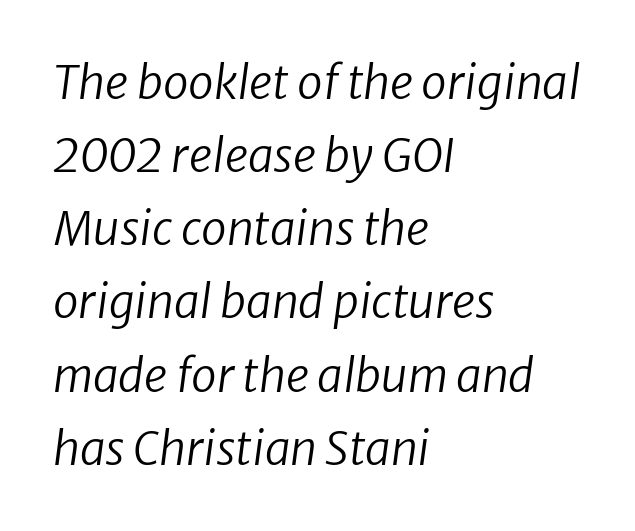
{"italic": "yes", "lean": "right", "slant_degrees": 8, "bold": "no", "weight": "regular", "width": "normal", "stroke_contrast": "low", "x_height": "medium", "monospaced": "no", "underline": "no", "align": "left", "line_spacing": "normal", "line_spacing_ratio": 1.59, "letter_spacing": "normal", "letter_spacing_em": 0.0, "glyph_px": 46}
